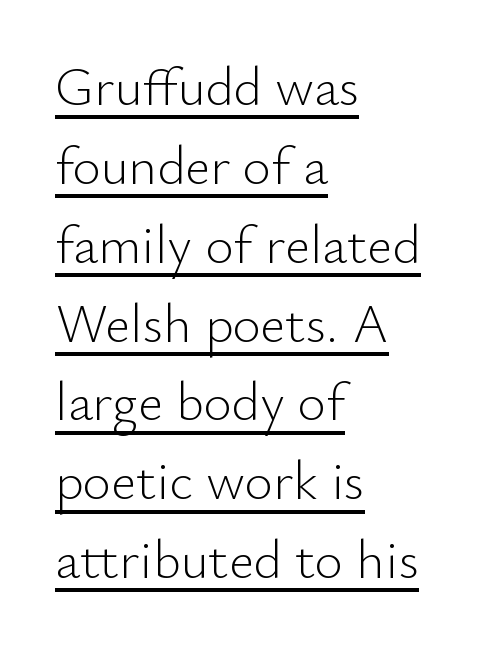
Typographically, this falls in the sans-serif category. Unlike italic type, these characters show no tilt at all. The letters look calm and open, with moderate or lighter stems. Vertical spacing — default. Words appear dense and cohesive because spacing is normal. If you drew a ruler down the left edge, every line would touch it.
